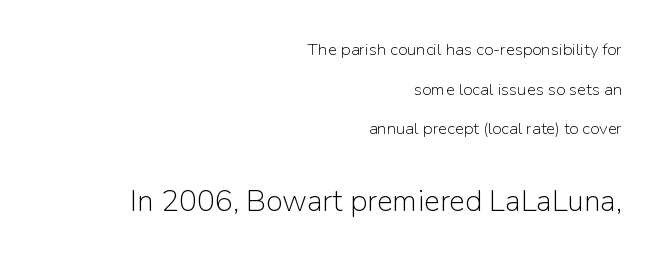
{"serif": "no", "italic": "no", "bold": "no", "weight": "light", "width": "normal", "stroke_contrast": "low", "x_height": "medium", "monospaced": "no", "underline": "no", "align": "right", "line_spacing": "loose", "line_spacing_ratio": 2.33, "letter_spacing": "normal", "letter_spacing_em": 0.0, "larger_block": "second", "size_ratio": 1.76, "glyph_px": 30}
